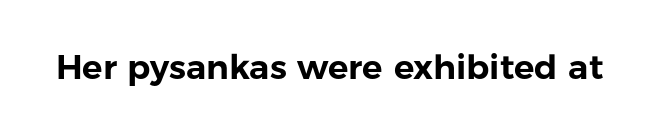
Look at the bottom of the vertical strokes: they stop flat, with no serifs. Just letters on the line, the space beneath them empty. A typesetter would call this proportional, since set widths differ per character. The lettering holds an erect, upright posture throughout. The horizontal fit of the characters is conventional and even.
